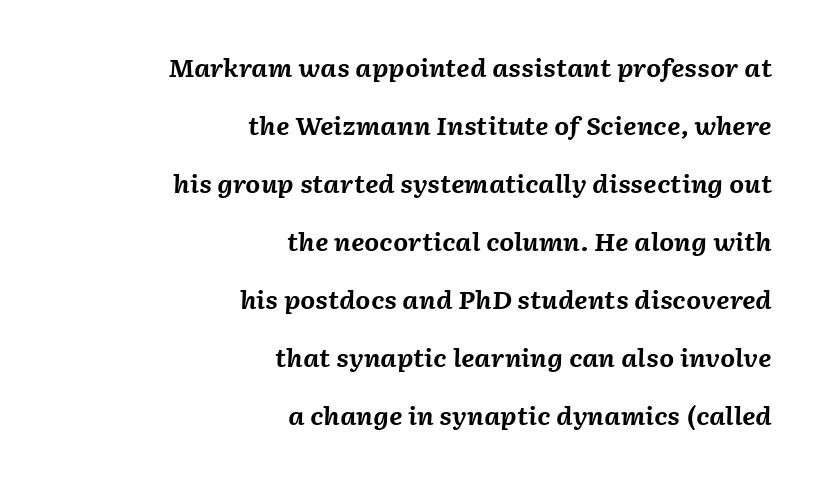
Q: Is the text bold? A: Yes.
Q: Is the text italic (slanted)? A: Yes, it leans right by about 2 degrees.
Q: Is the text underlined? A: No.
Q: How is the paragraph aligned? A: Right-aligned.
Q: Is the spacing between letters normal or unusually wide? A: Normal.
Q: Is the spacing between lines tight, normal or loose? A: Loose.
